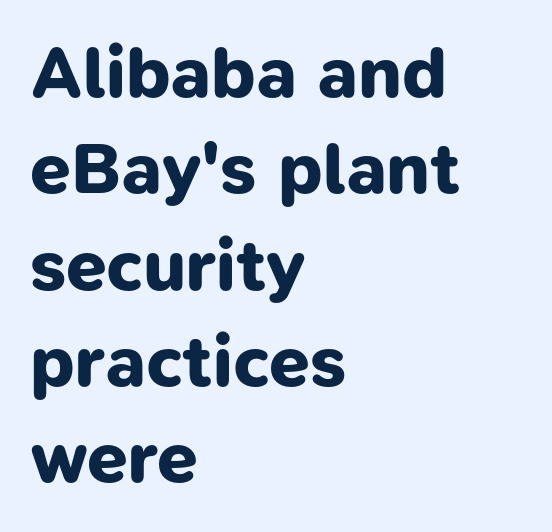
Q: Is the text bold? A: Yes.
Q: Is the typeface a serif or a sans-serif typeface? A: Sans-serif.
Q: Is the text underlined? A: No.
Q: How is the paragraph aligned? A: Left-aligned.
Q: Is the spacing between letters normal or unusually wide? A: Normal.
Q: Is the spacing between lines tight, normal or loose? A: Normal.
Q: Width (condensed, normal, or wide)? A: Normal.
Q: Stroke contrast? A: Low.
Q: x-height? A: Medium.
Q: Monospaced? A: No.
